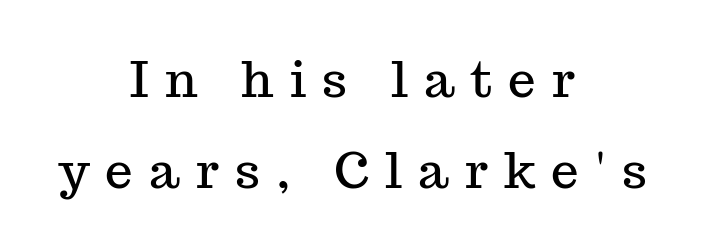
Q: Is the text italic (slanted)? A: No, it is upright.
Q: Is the typeface a serif or a sans-serif typeface? A: Serif.
Q: Is the text underlined? A: No.
Q: How is the paragraph aligned? A: Centered.
Q: Is the spacing between letters normal or unusually wide? A: Unusually wide.
Q: Width (condensed, normal, or wide)? A: Normal.
Q: Stroke contrast? A: Medium.
Q: x-height? A: Medium.
Q: Monospaced? A: No.
